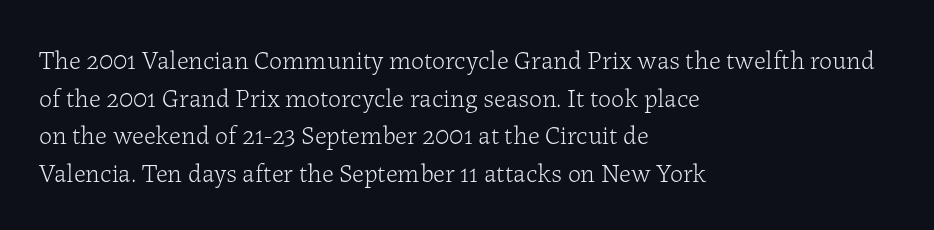
{"italic": "no", "bold": "no", "underline": "no", "align": "left", "line_spacing": "normal", "line_spacing_ratio": 1.45, "letter_spacing": "normal", "letter_spacing_em": 0.0, "glyph_px": 26}
